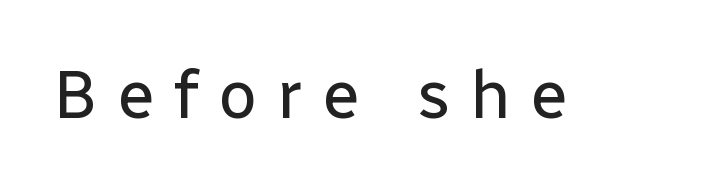
Weight: regular or lighter. Unlike a traditional serif, this face leaves its strokes unadorned. The specimen reads as upright at a glance. The words here are not underlined. Is this a fixed-width face? No — the glyphs have proportional, varying widths. Is the letter spacing exaggerated? Yes — the characters are pushed far apart.
